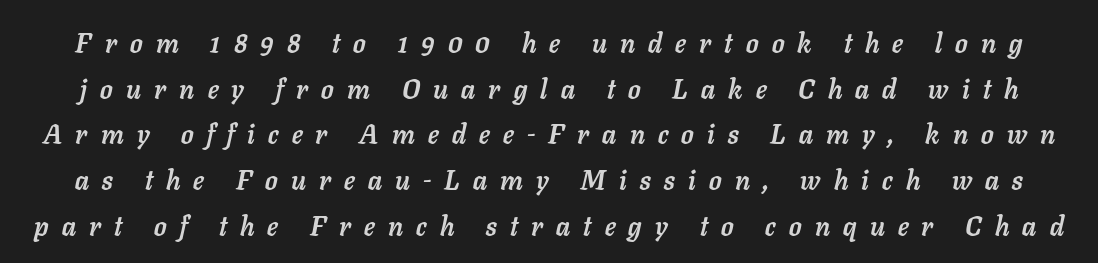
{"italic": "yes", "lean": "right", "slant_degrees": 11, "bold": "yes", "underline": "no", "line_spacing": "normal", "line_spacing_ratio": 1.69, "letter_spacing": "wide", "letter_spacing_em": 0.49, "glyph_px": 27}
